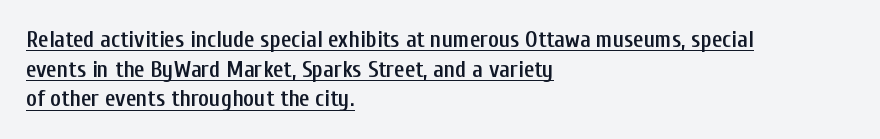
{"italic": "no", "bold": "semi", "underline": "yes", "align": "left", "line_spacing": "normal", "line_spacing_ratio": 1.29, "letter_spacing": "normal", "letter_spacing_em": 0.0, "glyph_px": 23}
